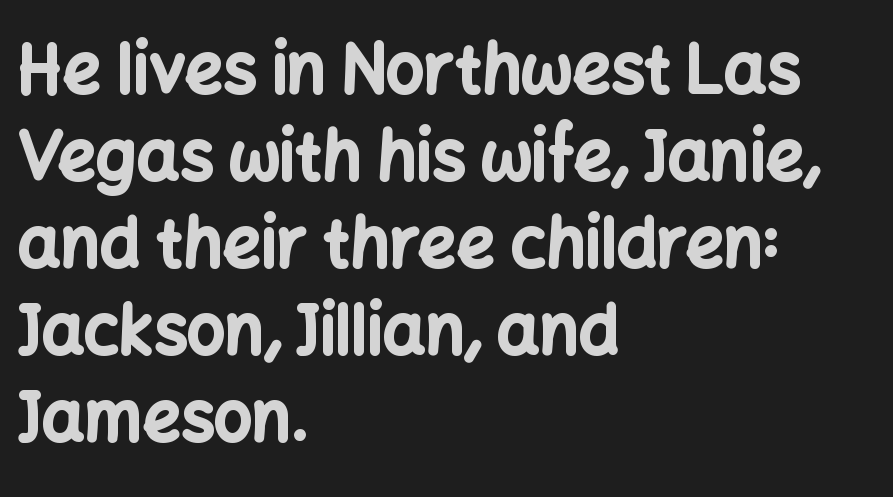
Does the weight exceed regular? Yes, all the way to bold. Posture: vertical. Nobody touched the tracking dial on this one. The font family rendered here belongs to the sans-serif group. Short and long lines alike share a common starting point at left. The face used here is proportionally spaced, like ordinary book or web type.
